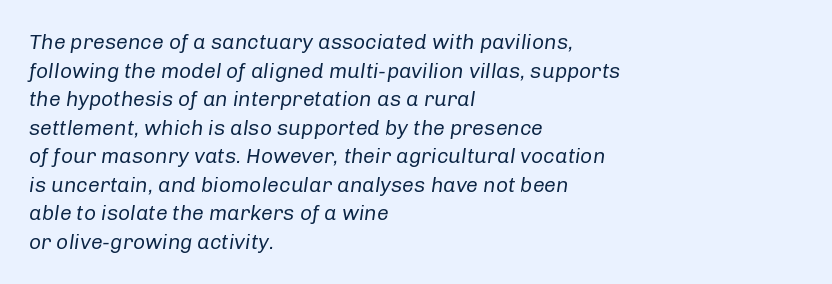
Q: Is the text bold? A: No.
Q: Is the text italic (slanted)? A: Yes, it leans right by about 8 degrees.
Q: Is the text underlined? A: No.
Q: How is the paragraph aligned? A: Left-aligned.
Q: Is the spacing between letters normal or unusually wide? A: Normal.
Q: Is the spacing between lines tight, normal or loose? A: Normal.
